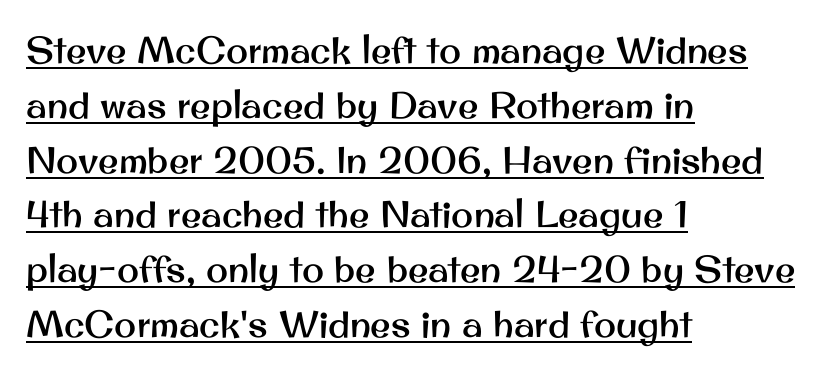
The image shows 37 px sans-serif type, upright; set left-aligned, normal line spacing (1.48x), normal letter spacing, underlined; medium stroke contrast and a small x-height.
